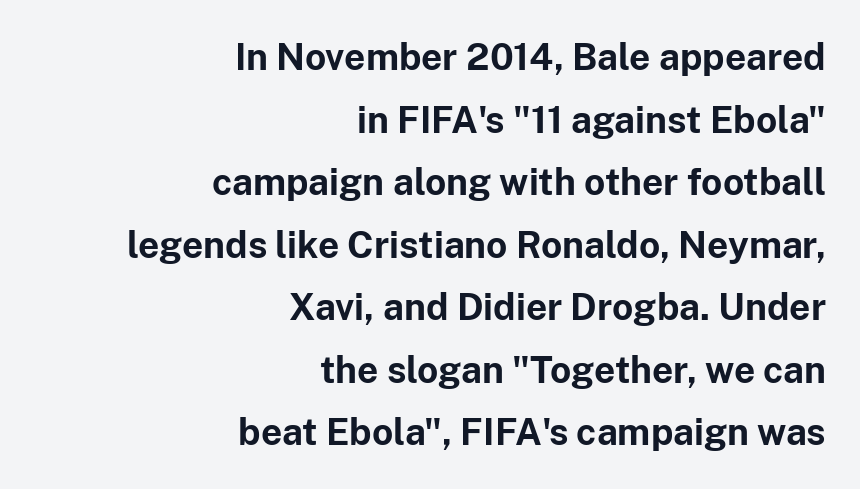
Here the designer chose a conventional face with non-uniform glyph widths. The line texture is even and compact thanks to regular tracking. In terms of posture, this sample is upright. Honestly, the row spacing looks completely unremarkable. The words here are not underlined.
